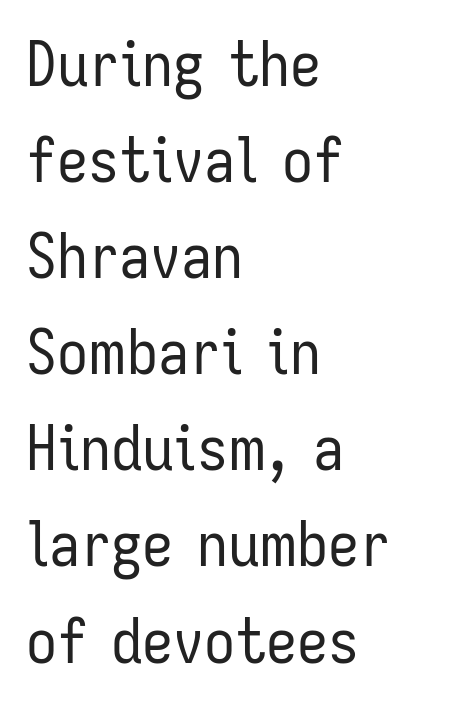
The characters are drawn with everyday or finer stroke widths. Looks like regular typesetting: each glyph gets only the width it needs. The space beneath each line is pristine and unruled. The line texture is even and compact thanks to regular tracking. The lines in this sample share a left origin and differ only in where they stop. Unlike a traditional serif, this face leaves its strokes unadorned.
